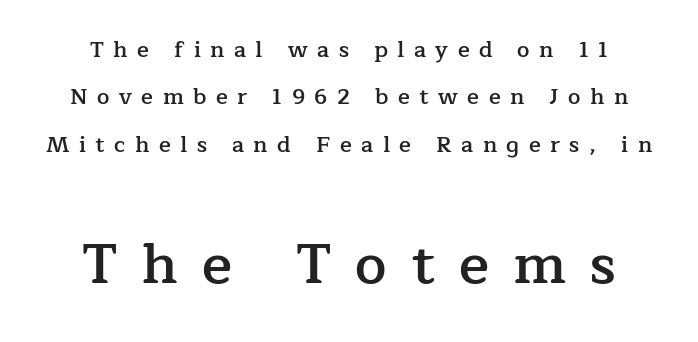
The image shows 56 px semibold serif type, upright; set centered, loose line spacing (2.15x), unusually wide letter spacing (+0.43 em), not underlined; the second (bottom) block is 2.55x larger; low stroke contrast and a medium x-height.
